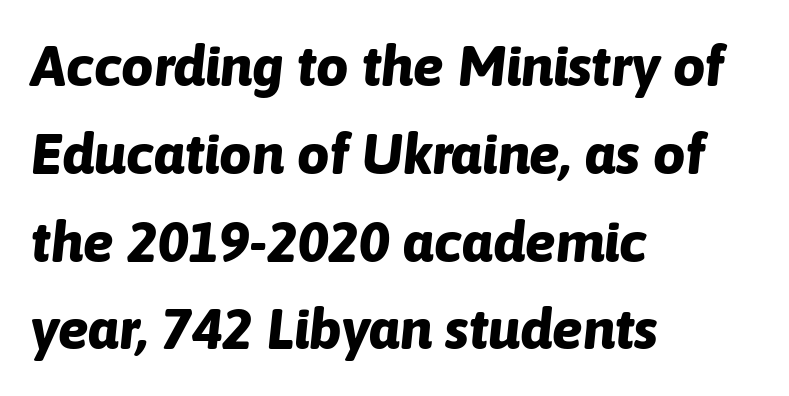
Q: Is the text bold? A: Yes.
Q: Is the text italic (slanted)? A: Yes, it leans right by about 6 degrees.
Q: Is the text underlined? A: No.
Q: How is the paragraph aligned? A: Left-aligned.
Q: Is the spacing between letters normal or unusually wide? A: Normal.
Q: Is the spacing between lines tight, normal or loose? A: Normal.
Q: Width (condensed, normal, or wide)? A: Normal.
Q: Stroke contrast? A: Low.
Q: x-height? A: Medium.
Q: Monospaced? A: No.
